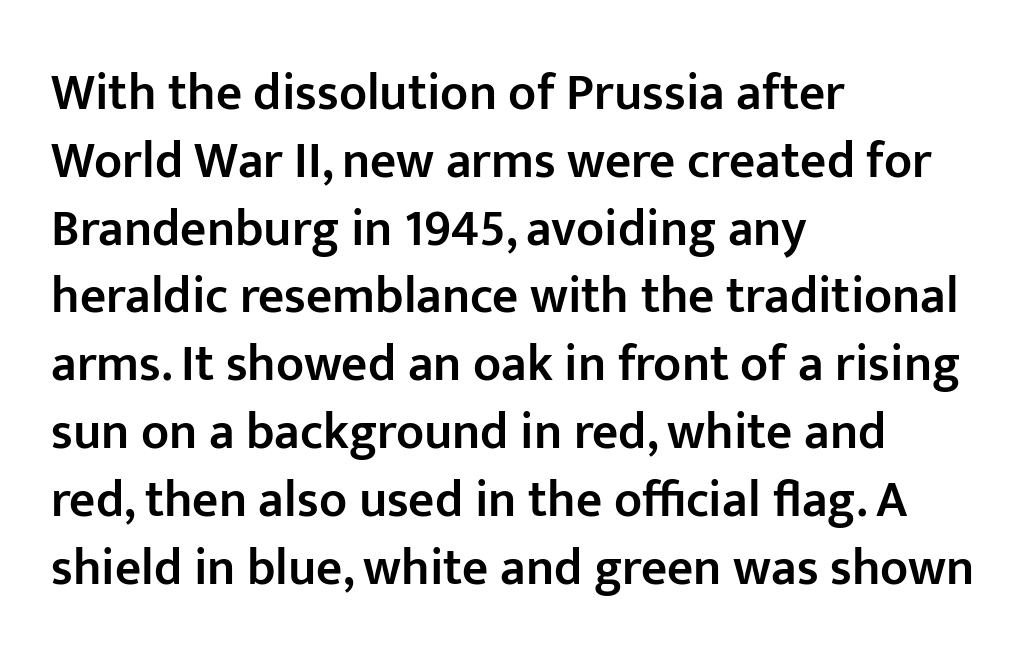
{"serif": "no", "italic": "no", "bold": "semi", "weight": "semibold", "width": "normal", "stroke_contrast": "low", "x_height": "medium", "monospaced": "no", "underline": "no", "align": "left", "line_spacing": "normal", "line_spacing_ratio": 1.33, "letter_spacing": "normal", "letter_spacing_em": 0.0, "glyph_px": 51}
